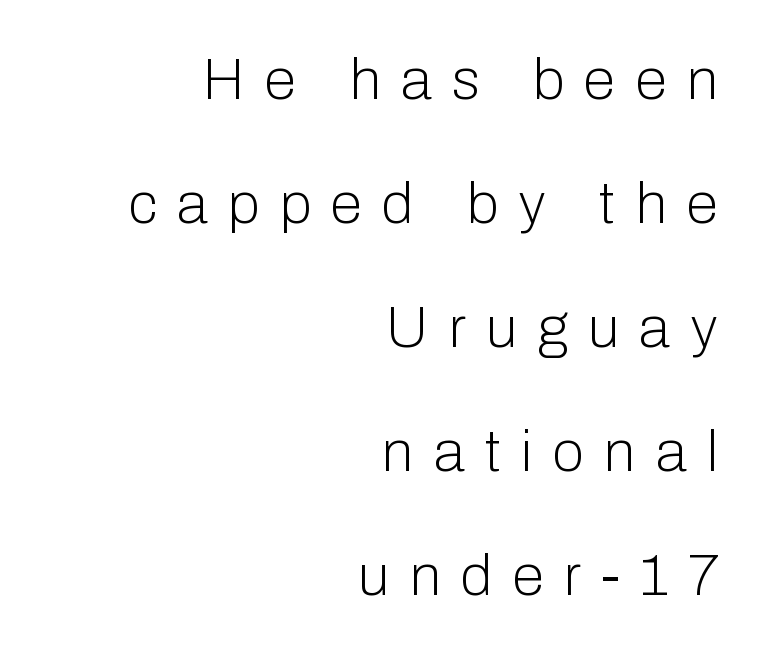
The image shows 58 px light sans-serif type, upright; set right-aligned, loose line spacing (2.14x), unusually wide letter spacing (+0.35 em), not underlined; low stroke contrast and a medium x-height.
